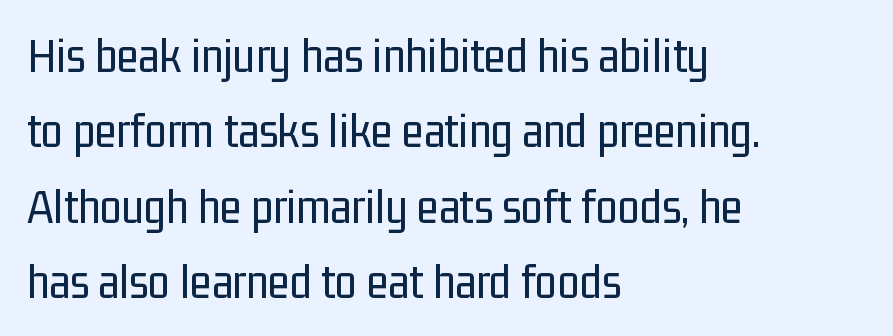
{"serif": "no", "italic": "no", "bold": "no", "weight": "regular", "width": "condensed", "stroke_contrast": "low", "x_height": "medium", "monospaced": "no", "underline": "no", "align": "left", "line_spacing": "normal", "line_spacing_ratio": 1.51, "letter_spacing": "normal", "letter_spacing_em": 0.0, "glyph_px": 50}
